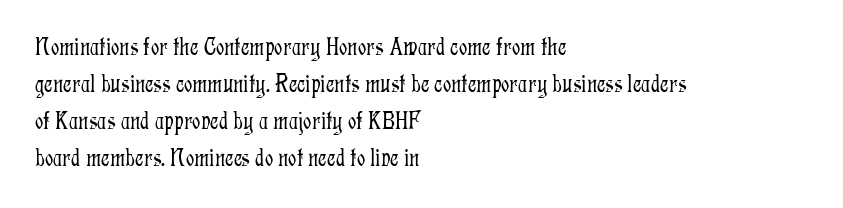
Rule under the text: the space is simply empty. The tracking reads as untouched default to a designer's eye. Compared with a typical body face, this is equally light or lighter still. A student would call this left alignment; a typographer would say flush left, rag right. The rows are spaced the way most documents space them.
